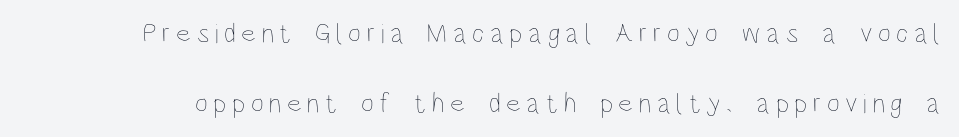
The image shows 28 px thin, condensed type, upright; set loose line spacing (2.49x), unusually wide letter spacing (+0.2 em), not underlined; low stroke contrast and a large x-height.
